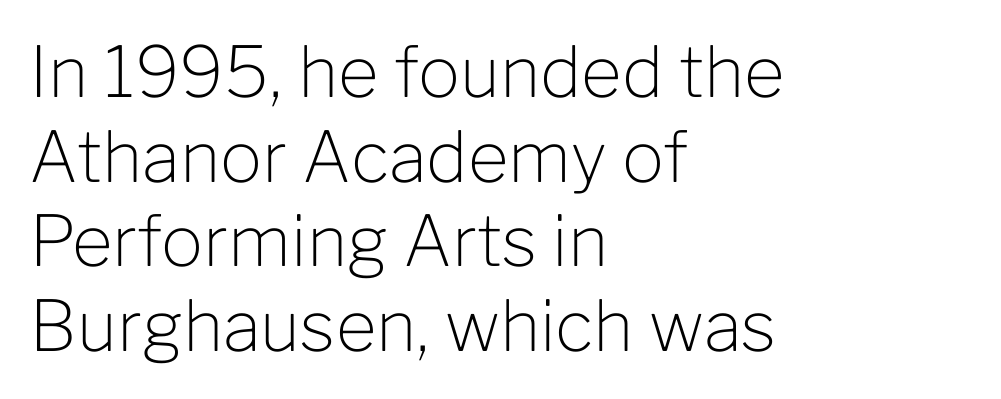
{"serif": "no", "italic": "no", "bold": "no", "weight": "light", "width": "normal", "stroke_contrast": "low", "x_height": "medium", "monospaced": "no", "underline": "no", "align": "left", "line_spacing_ratio": 1.21, "letter_spacing": "normal", "letter_spacing_em": 0.0, "glyph_px": 70}
